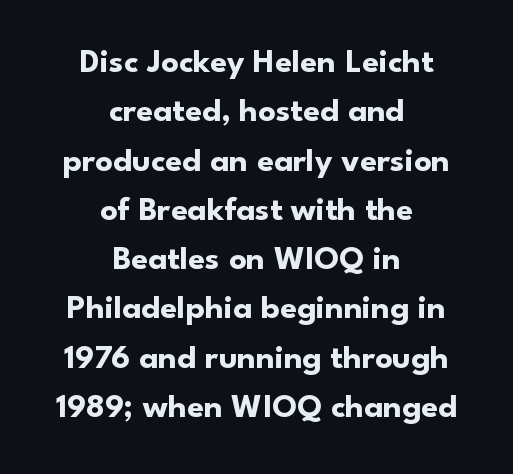
Examine the stroke ends and you'll find no serifs. If you measured baseline to baseline, you'd find a middling distance. These lines carry a lot of weight — the face is fully bold. Each line is balanced around a shared central axis. The lettering stays uniformly vertical, giving the passage a roman look. Proportional: the letters do not fall into vertical columns.
